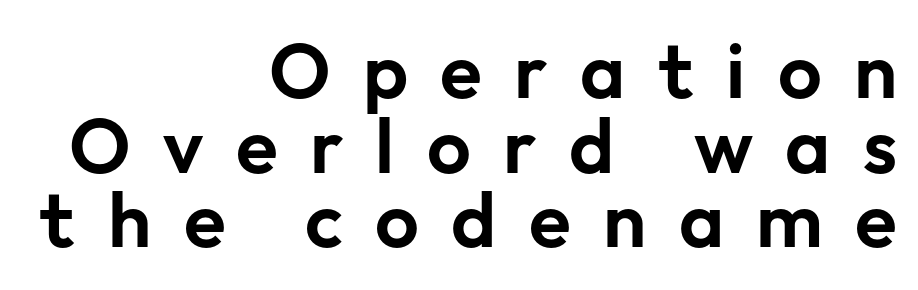
Q: Is the text italic (slanted)? A: No, it is upright.
Q: Is the typeface a serif or a sans-serif typeface? A: Sans-serif.
Q: Is the text underlined? A: No.
Q: How is the paragraph aligned? A: Right-aligned.
Q: Is the spacing between letters normal or unusually wide? A: Unusually wide.
Q: Is the spacing between lines tight, normal or loose? A: Tight.
Q: Width (condensed, normal, or wide)? A: Normal.
Q: Stroke contrast? A: Low.
Q: x-height? A: Medium.
Q: Monospaced? A: No.
